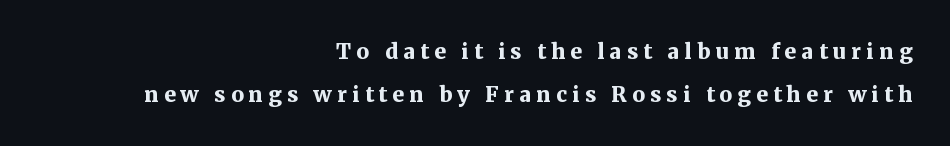
The face used here is rendered with a markedly widened letterfit. Lines of text with bare space underneath. Compared with an ordinary text face, these strokes are far heavier — a full bold. In terms of posture, this sample is upright. The paragraph has a hard right edge and a soft left edge.
